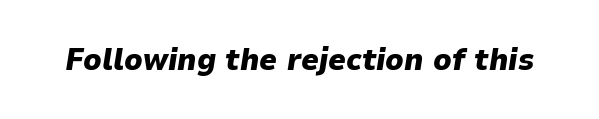
{"italic": "yes", "lean": "right", "slant_degrees": 9, "bold": "yes", "weight": "heavy", "width": "normal", "stroke_contrast": "low", "x_height": "medium", "monospaced": "no", "underline": "no", "letter_spacing": "normal", "letter_spacing_em": 0.0, "glyph_px": 31}
